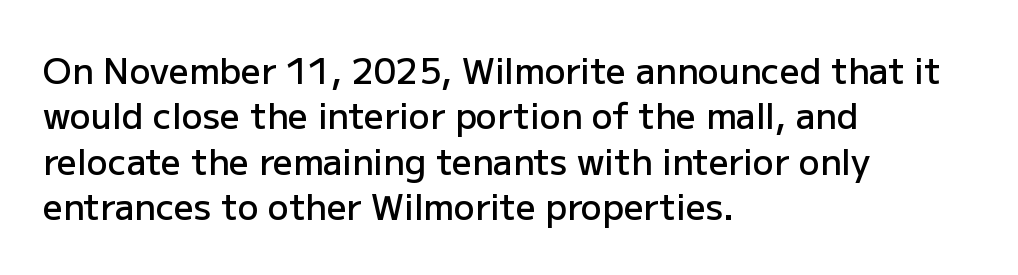
Q: Is the text bold? A: Semi-bold.
Q: Is the text italic (slanted)? A: No, it is upright.
Q: Is the typeface a serif or a sans-serif typeface? A: Sans-serif.
Q: Is the text underlined? A: No.
Q: How is the paragraph aligned? A: Left-aligned.
Q: Is the spacing between letters normal or unusually wide? A: Normal.
Q: Is the spacing between lines tight, normal or loose? A: Normal.
Q: Width (condensed, normal, or wide)? A: Normal.
Q: Stroke contrast? A: Low.
Q: x-height? A: Medium.
Q: Monospaced? A: No.
